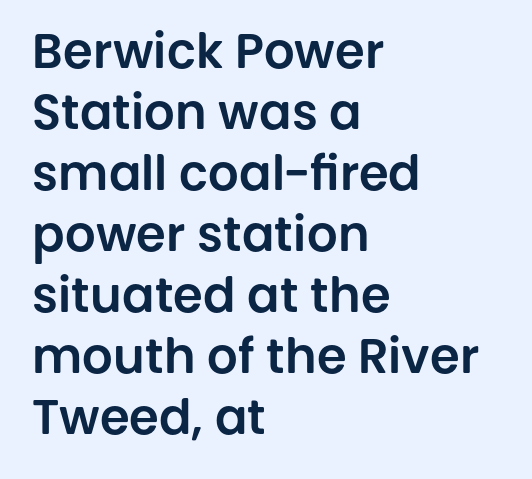
The rendering uses natural spacing where letterforms have individual widths. Letterform terminals end flat and unadorned throughout the passage. Reading down the block, your eye returns to a fixed left position each line. The face used here is rendered with its standard letterfit. The letters stand upright; this is a roman face. Underline: absent.
